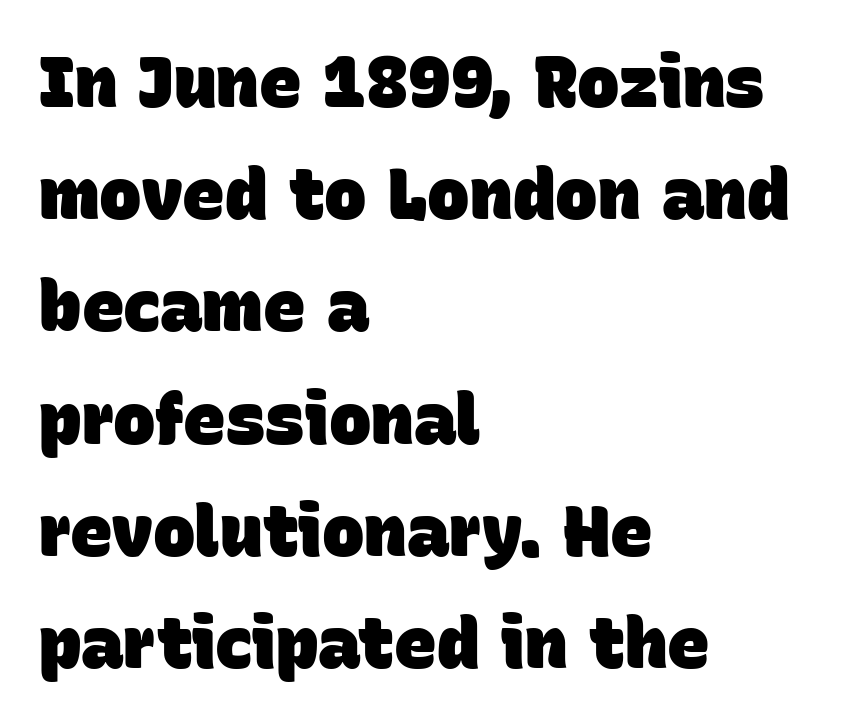
Alignment: flush left. Plain, unruled lines of type. Does the leading feel generous? No, just average. You can tell from the bare stems that sans-serif type was used. The horizontal fit of the characters is conventional and even. Is the type bold? Yes — the strokes are clearly thick and heavy.
